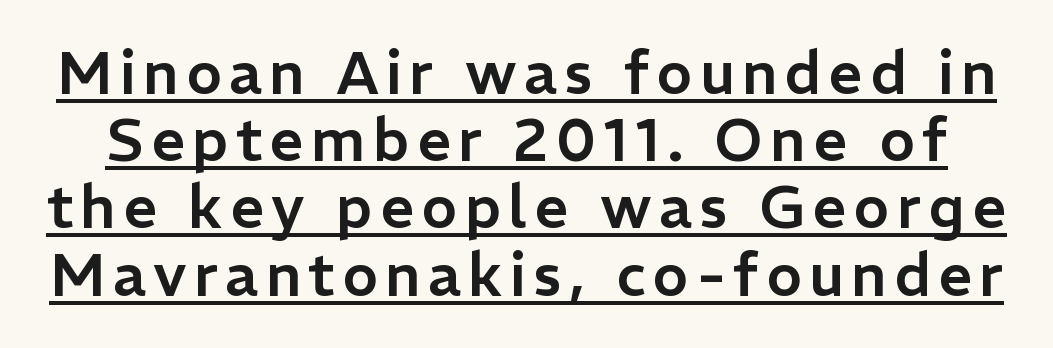
The letters advance in unequal steps, a hallmark of proportional type. Notice how descenders almost collide with the ascenders below — that's tight leading. Does a line run under the words? Yes, clearly. Font category for this specimen: sans-serif.
